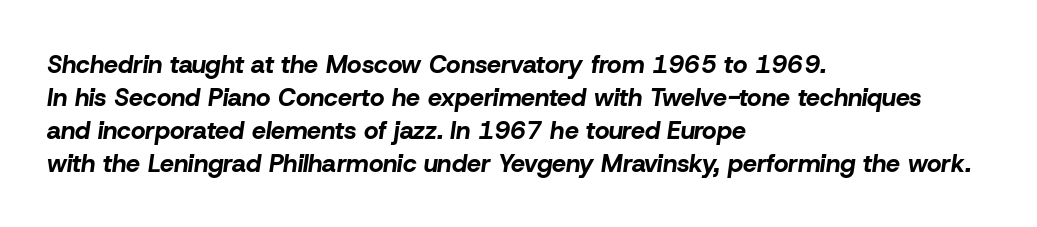
The image shows 25 px bold type, italic (leaning right); set left-aligned, normal line spacing (1.32x), normal letter spacing, not underlined.
